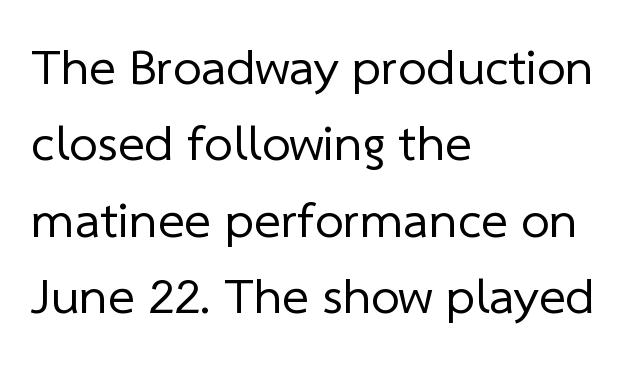
Q: Is the text bold? A: No.
Q: Is the typeface a serif or a sans-serif typeface? A: Sans-serif.
Q: Is the text underlined? A: No.
Q: How is the paragraph aligned? A: Left-aligned.
Q: Is the spacing between letters normal or unusually wide? A: Normal.
Q: Is the spacing between lines tight, normal or loose? A: Normal.
Q: Width (condensed, normal, or wide)? A: Normal.
Q: Stroke contrast? A: Low.
Q: x-height? A: Medium.
Q: Monospaced? A: No.
